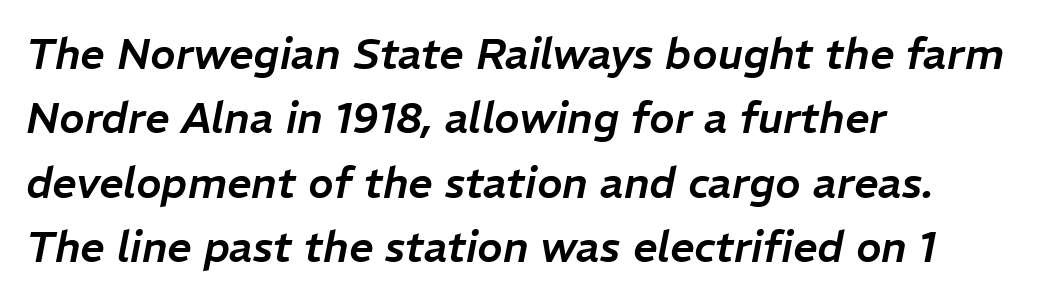
The zone under the glyphs is completely vacant. Inter-character spacing is left at the font's built-in metrics. This sample keeps an unexceptional amount of space between lines. The paragraph shown leans on its left margin. The glyphs look as if they've been sheared to an angle. Note the varied advance widths — an 'i' is clearly narrower than an 'm'.
